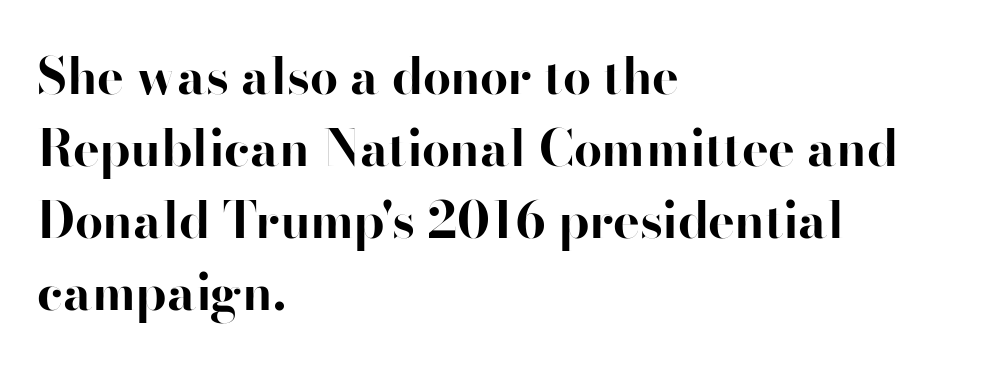
{"serif": "no", "italic": "no", "bold": "yes", "weight": "bold", "width": "normal", "stroke_contrast": "high", "x_height": "small", "monospaced": "no", "underline": "no", "align": "left", "line_spacing": "normal", "line_spacing_ratio": 1.44, "letter_spacing": "normal", "letter_spacing_em": 0.0, "glyph_px": 50}
